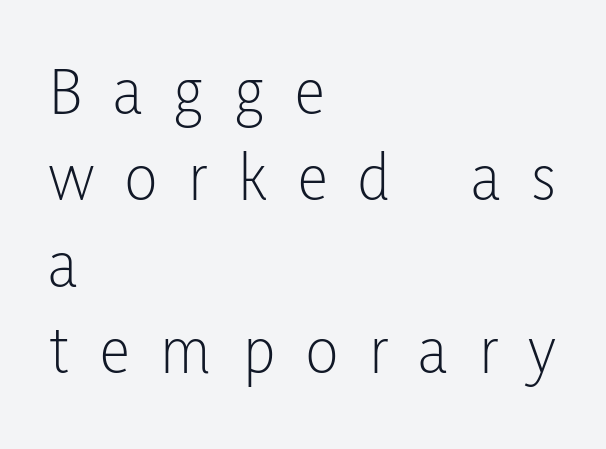
{"serif": "no", "italic": "no", "bold": "no", "weight": "light", "width": "condensed", "stroke_contrast": "low", "x_height": "medium", "monospaced": "no", "underline": "no", "align": "left", "line_spacing": "normal", "line_spacing_ratio": 1.27, "letter_spacing": "wide", "letter_spacing_em": 0.46, "glyph_px": 68}
